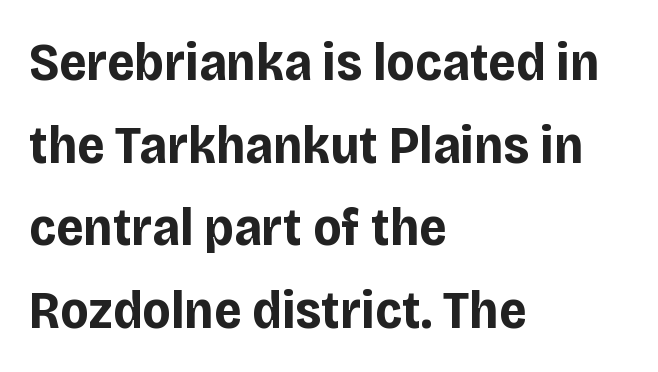
The image shows 54 px bold sans-serif type, upright; set left-aligned, normal line spacing (1.53x), normal letter spacing, not underlined; low stroke contrast and a large x-height.
